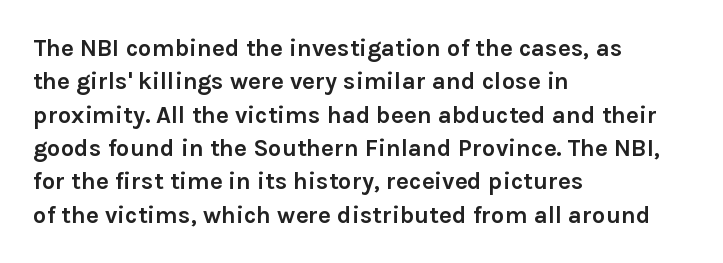
Q: Is the text bold? A: Yes.
Q: Is the text italic (slanted)? A: No, it is upright.
Q: Is the text underlined? A: No.
Q: How is the paragraph aligned? A: Left-aligned.
Q: Is the spacing between letters normal or unusually wide? A: Normal.
Q: Is the spacing between lines tight, normal or loose? A: Normal.
